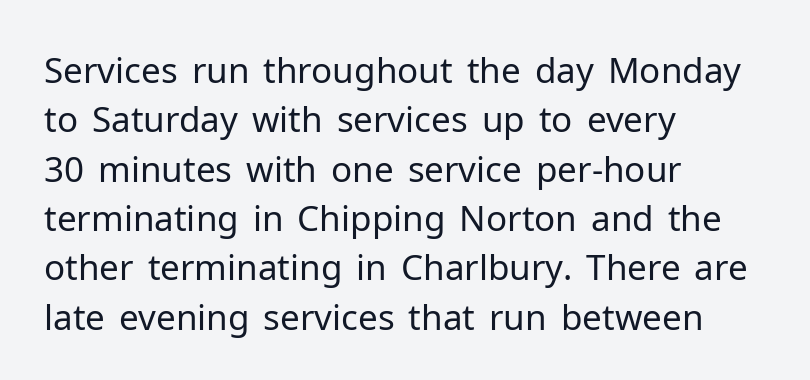
Type style note: lacks serifs. The vertical gap from one line to the next is medium. Tracking here is standard; glyphs follow each other at the usual distance. Bare-footed words on every line. Short and long lines alike share a common starting point at left. Unbolded letterforms with no extra heft.
